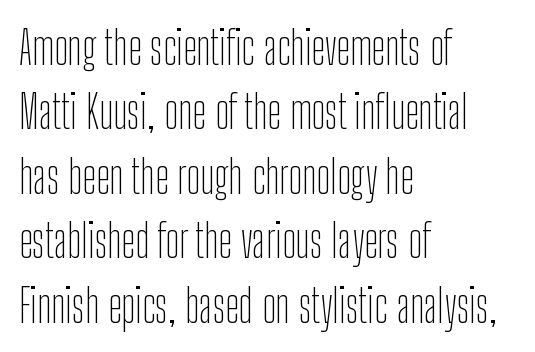
Q: Is the text bold? A: No.
Q: Is the text italic (slanted)? A: No, it is upright.
Q: Is the typeface a serif or a sans-serif typeface? A: Sans-serif.
Q: Is the text underlined? A: No.
Q: How is the paragraph aligned? A: Left-aligned.
Q: Is the spacing between letters normal or unusually wide? A: Normal.
Q: Is the spacing between lines tight, normal or loose? A: Normal.
Q: Width (condensed, normal, or wide)? A: Condensed.
Q: Stroke contrast? A: Low.
Q: x-height? A: Medium.
Q: Monospaced? A: No.
